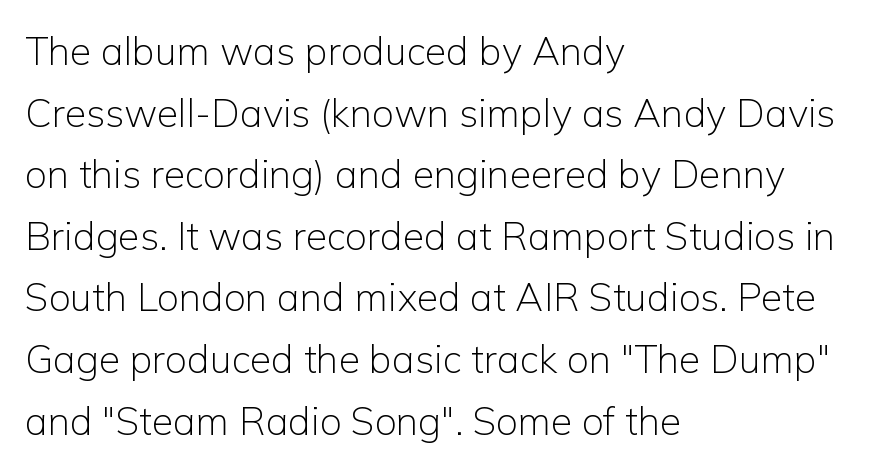
Q: Is the text bold? A: No.
Q: Is the text italic (slanted)? A: No, it is upright.
Q: Is the typeface a serif or a sans-serif typeface? A: Sans-serif.
Q: Is the text underlined? A: No.
Q: How is the paragraph aligned? A: Left-aligned.
Q: Is the spacing between letters normal or unusually wide? A: Normal.
Q: Is the spacing between lines tight, normal or loose? A: Normal.
Q: Width (condensed, normal, or wide)? A: Normal.
Q: Stroke contrast? A: Low.
Q: x-height? A: Medium.
Q: Monospaced? A: No.
